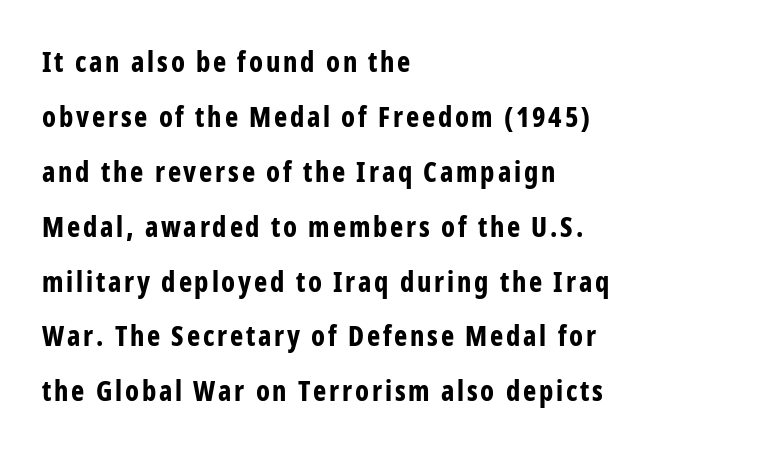
If you drew a line through each stem, it would be perfectly vertical. Compared with typical paragraphs, the rows here are farther apart. Check the space under the baseline: it is left empty. A typesetter would label this face a sans.
